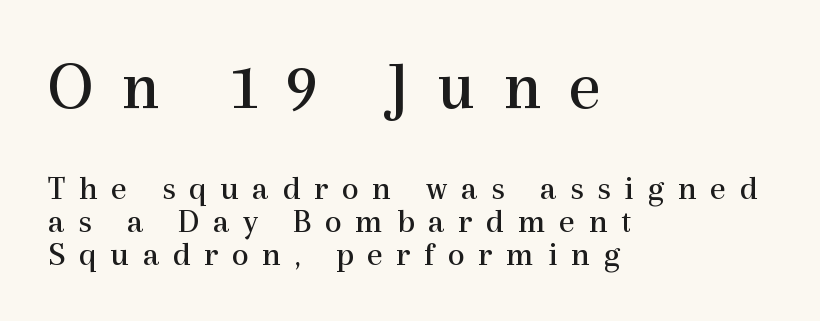
Q: Is the text bold? A: No.
Q: Is the text italic (slanted)? A: No, it is upright.
Q: Is the typeface a serif or a sans-serif typeface? A: Serif.
Q: Is the text underlined? A: No.
Q: How is the paragraph aligned? A: Left-aligned.
Q: Is the spacing between letters normal or unusually wide? A: Unusually wide.
Q: Is the spacing between lines tight, normal or loose? A: Tight.
Q: Which block of text is set in a larger size, the first (top) or the second (bottom)? A: The first (top) one.
Q: Width (condensed, normal, or wide)? A: Normal.
Q: x-height? A: Medium.
Q: Monospaced? A: No.
